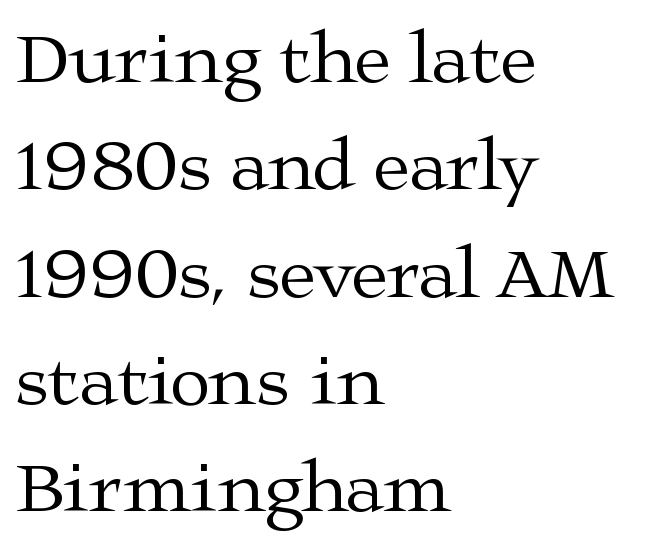
Characters follow at the spacing the type designer built in. The letters advance in unequal steps, a hallmark of proportional type. Lines of text with bare space underneath. Stems and bowls with no extra thickness — not bold. Does the lettering tilt? It doesn't — this is upright. Short and long lines alike share a common starting point at left.
